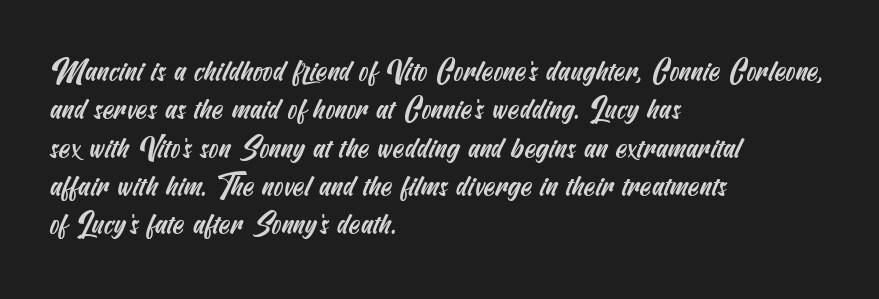
Q: Is the typeface a serif or a sans-serif typeface? A: Sans-serif.
Q: Is the text underlined? A: No.
Q: How is the paragraph aligned? A: Left-aligned.
Q: Is the spacing between letters normal or unusually wide? A: Normal.
Q: Is the spacing between lines tight, normal or loose? A: Normal.
Q: Width (condensed, normal, or wide)? A: Condensed.
Q: Stroke contrast? A: Medium.
Q: x-height? A: Small.
